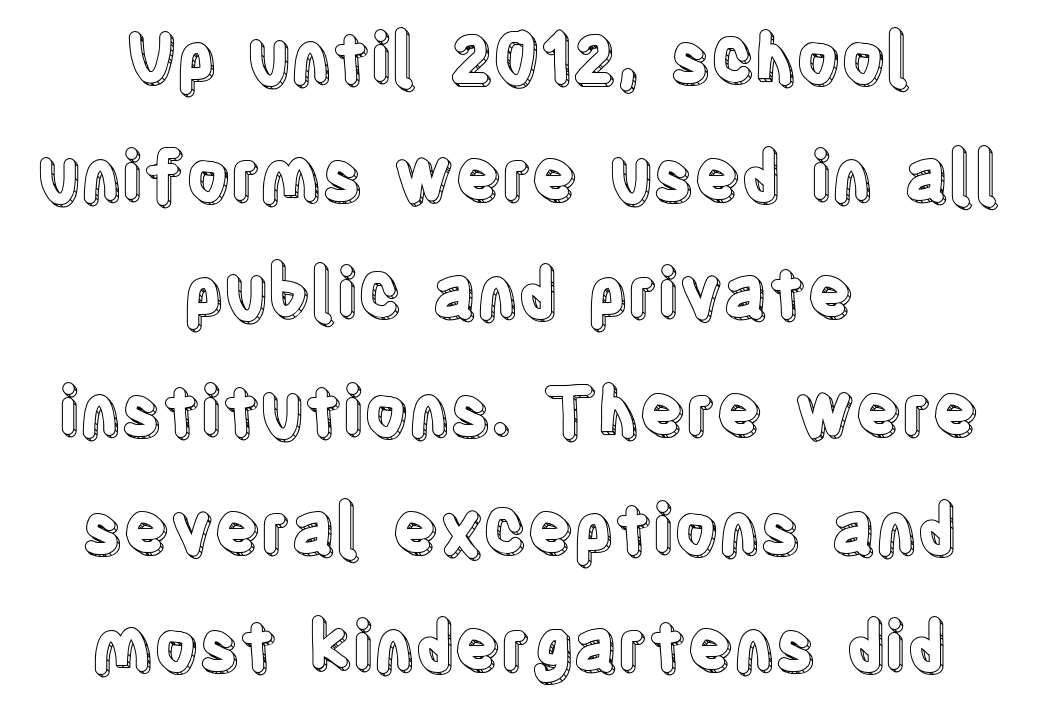
{"italic": "no", "width": "condensed", "x_height": "large", "monospaced": "no", "underline": "no", "align": "center", "line_spacing_ratio": 1.73, "letter_spacing": "normal", "letter_spacing_em": 0.0, "glyph_px": 68}
